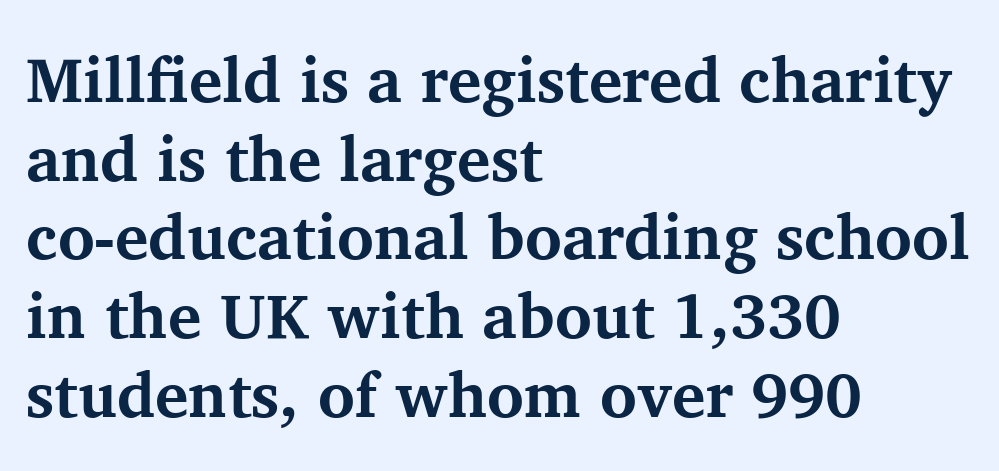
Q: Is the text bold? A: Yes.
Q: Is the text italic (slanted)? A: No, it is upright.
Q: Is the typeface a serif or a sans-serif typeface? A: Serif.
Q: Is the text underlined? A: No.
Q: How is the paragraph aligned? A: Left-aligned.
Q: Is the spacing between letters normal or unusually wide? A: Normal.
Q: Is the spacing between lines tight, normal or loose? A: Normal.
Q: Width (condensed, normal, or wide)? A: Normal.
Q: Stroke contrast? A: Medium.
Q: x-height? A: Medium.
Q: Monospaced? A: No.
